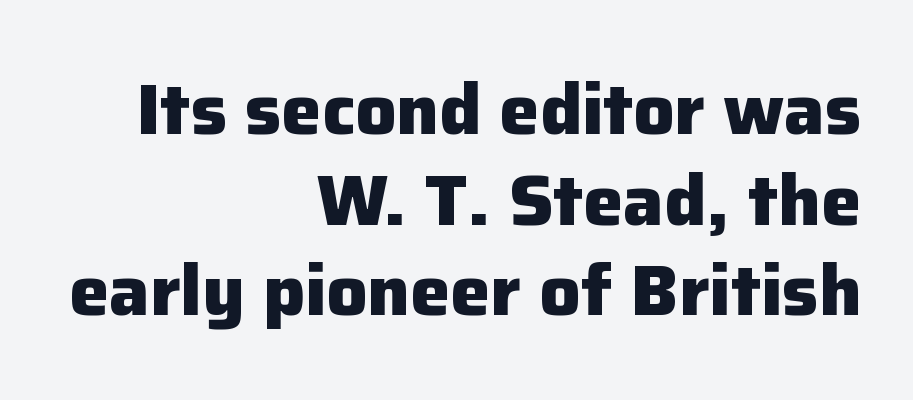
The image shows 72 px heavy sans-serif type, upright; set right-aligned, normal line spacing (1.26x), normal letter spacing, not underlined; low stroke contrast and a medium x-height.
